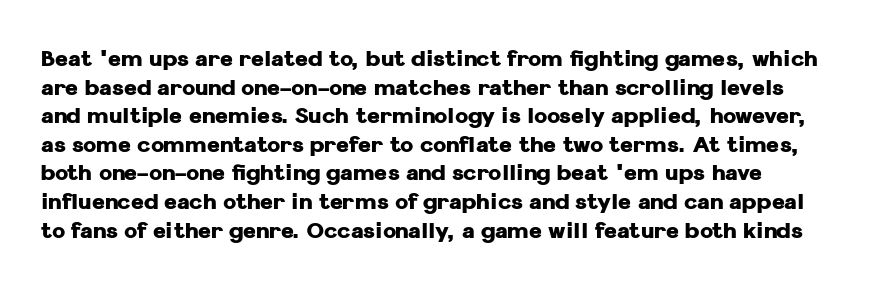
The image shows 22 px bold type, upright; set normal line spacing (1.3x), normal letter spacing, not underlined.
